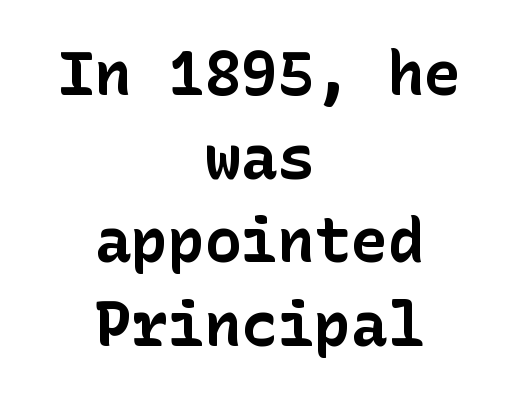
The image shows 61 px bold sans-serif type, upright; set centered, normal line spacing (1.37x), normal letter spacing, not underlined; low stroke contrast and a medium x-height.
